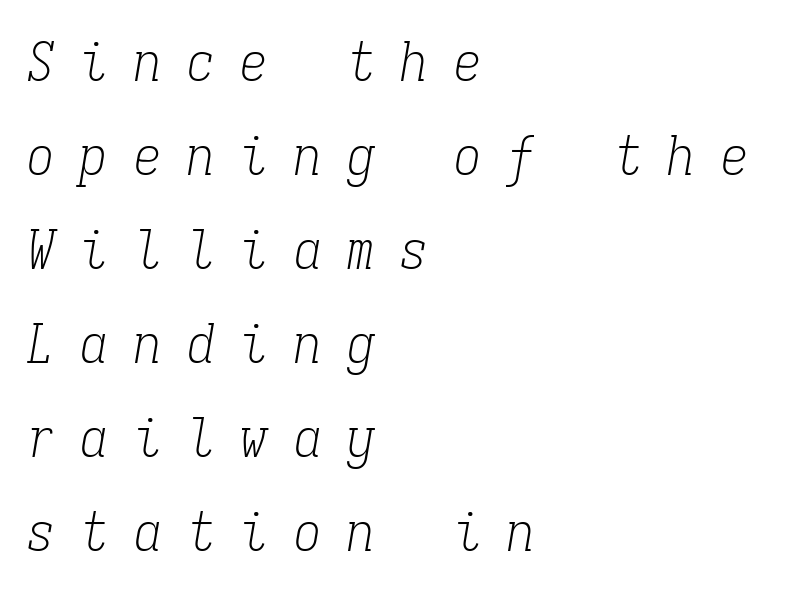
{"serif": "yes", "italic": "yes", "lean": "right", "slant_degrees": 9, "bold": "no", "weight": "light", "width": "condensed", "stroke_contrast": "low", "x_height": "medium", "monospaced": "yes", "underline": "no", "align": "left", "line_spacing_ratio": 1.71, "letter_spacing": "wide", "letter_spacing_em": 0.47, "glyph_px": 55}
